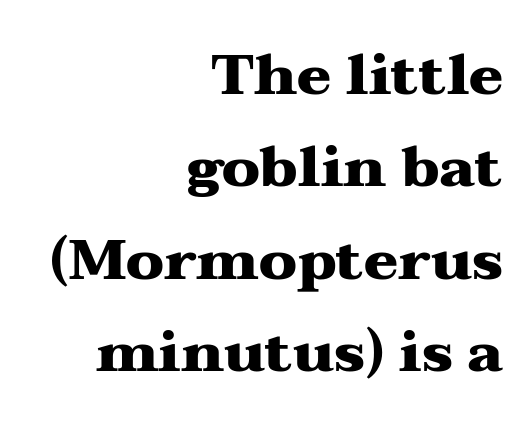
{"serif": "yes", "italic": "no", "bold": "yes", "weight": "heavy", "width": "wide", "stroke_contrast": "medium", "x_height": "medium", "monospaced": "no", "underline": "no", "align": "right", "line_spacing": "normal", "line_spacing_ratio": 1.62, "letter_spacing": "normal", "letter_spacing_em": 0.0, "glyph_px": 57}
